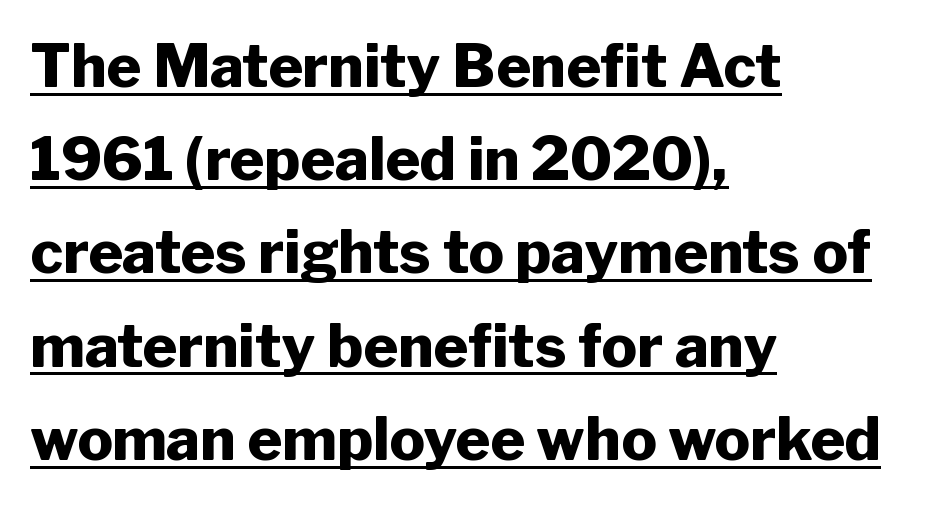
The image shows 59 px heavy sans-serif type, upright; set left-aligned, normal line spacing (1.58x), normal letter spacing, underlined; low stroke contrast and a medium x-height.
